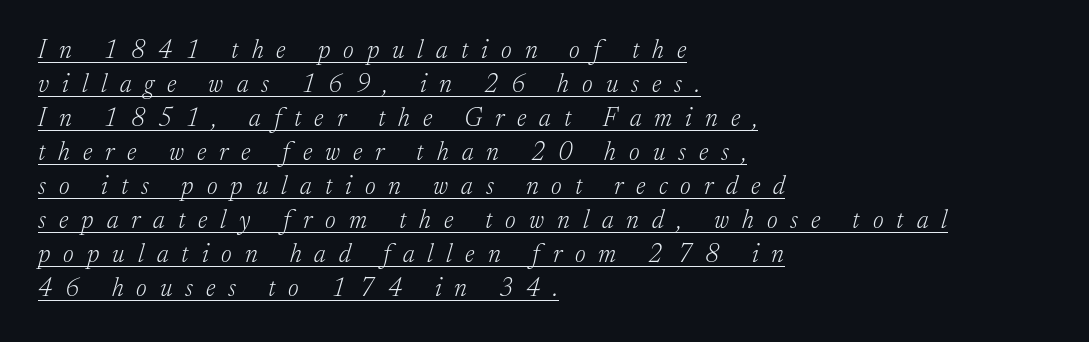
{"italic": "yes", "lean": "right", "slant_degrees": 17, "bold": "no", "underline": "yes", "align": "left", "line_spacing": "normal", "line_spacing_ratio": 1.31, "letter_spacing": "wide", "letter_spacing_em": 0.5, "glyph_px": 26}
